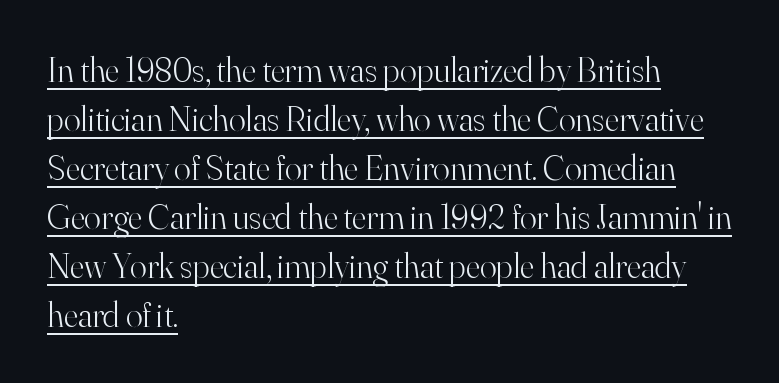
The type is set solid horizontally, with unmodified tracking. Proportional: the letters do not fall into vertical columns. Is the type heavy? It reads as light-to-regular instead. Regular leading. A baseline rule has been typeset under these characters. No italicization has been applied; the sample stays upright.
